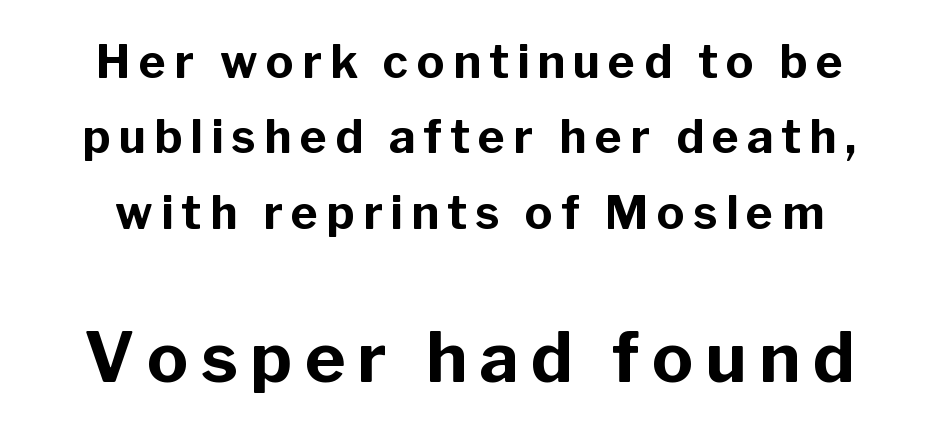
{"serif": "no", "italic": "no", "bold": "yes", "weight": "bold", "width": "normal", "stroke_contrast": "low", "x_height": "medium", "monospaced": "no", "underline": "no", "line_spacing": "normal", "line_spacing_ratio": 1.64, "larger_block": "second", "size_ratio": 1.5, "glyph_px": 69}
